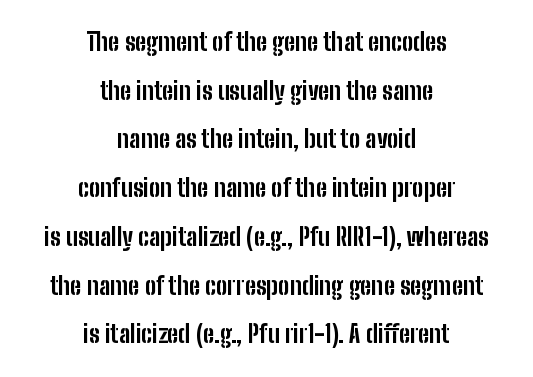
The image shows 24 px bold type, upright; set centered, loose line spacing (2.03x), normal letter spacing, not underlined.
